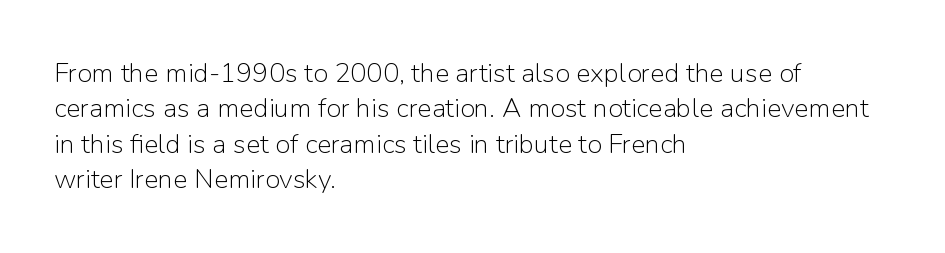
Line beginnings align vertically; line endings do not. The typography opts for an upright posture over an oblique one. Baseline-to-baseline distance is the conventional proportion of letter height. The characters are drawn with everyday or finer stroke widths. Here the glyphs are tracked normally, forming tight word shapes.
